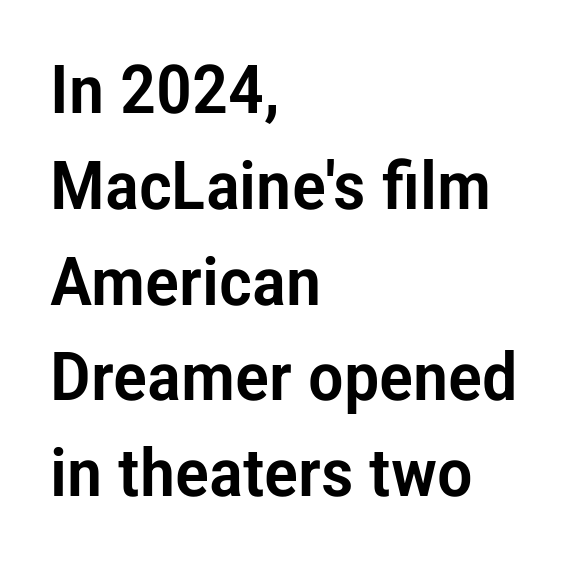
{"serif": "no", "italic": "no", "width": "condensed", "stroke_contrast": "low", "x_height": "medium", "monospaced": "no", "underline": "no", "align": "left", "line_spacing": "normal", "line_spacing_ratio": 1.43, "letter_spacing": "normal", "letter_spacing_em": 0.0, "glyph_px": 67}
